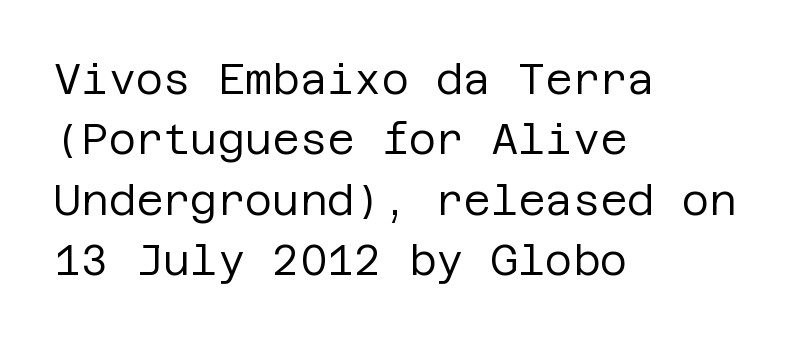
Q: Is the text bold? A: No.
Q: Is the text italic (slanted)? A: No, it is upright.
Q: Is the typeface a serif or a sans-serif typeface? A: Sans-serif.
Q: Is the text underlined? A: No.
Q: How is the paragraph aligned? A: Left-aligned.
Q: Is the spacing between letters normal or unusually wide? A: Normal.
Q: Is the spacing between lines tight, normal or loose? A: Normal.
Q: Width (condensed, normal, or wide)? A: Normal.
Q: Stroke contrast? A: Low.
Q: x-height? A: Large.
